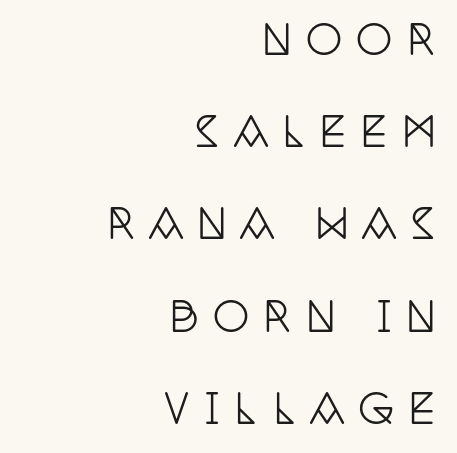
Q: Is the text italic (slanted)? A: No, it is upright.
Q: Is the typeface a serif or a sans-serif typeface? A: Serif.
Q: Is the text underlined? A: No.
Q: How is the paragraph aligned? A: Right-aligned.
Q: Is the spacing between letters normal or unusually wide? A: Unusually wide.
Q: Is the spacing between lines tight, normal or loose? A: Loose.
Q: Width (condensed, normal, or wide)? A: Condensed.
Q: Stroke contrast? A: Low.
Q: x-height? A: Large.
Q: Monospaced? A: No.
